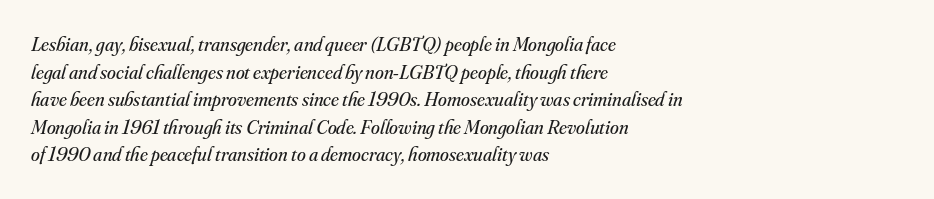
The image shows 20 px text type, italic (leaning right); set left-aligned, normal line spacing (1.38x), normal letter spacing, not underlined.
